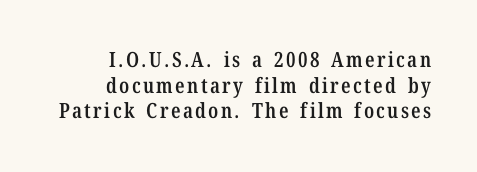
Q: Is the text bold? A: Semi-bold.
Q: Is the text italic (slanted)? A: No, it is upright.
Q: Is the text underlined? A: No.
Q: How is the paragraph aligned? A: Right-aligned.
